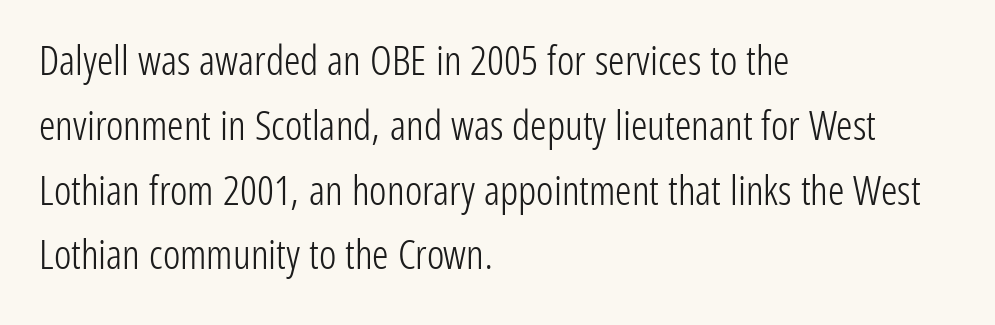
Here the designer chose a conventional face with non-uniform glyph widths. Is this a sans? Yes — the strokes have no serifs. In CSS terms this would be text-align: left. Students, observe: this is what conventionally led text looks like.
